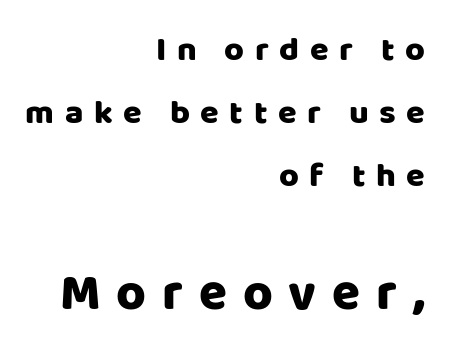
Q: Is the text italic (slanted)? A: No, it is upright.
Q: Is the typeface a serif or a sans-serif typeface? A: Sans-serif.
Q: Is the text underlined? A: No.
Q: How is the paragraph aligned? A: Right-aligned.
Q: Is the spacing between letters normal or unusually wide? A: Unusually wide.
Q: Which block of text is set in a larger size, the first (top) or the second (bottom)? A: The second (bottom) one.
Q: Width (condensed, normal, or wide)? A: Normal.
Q: Stroke contrast? A: Low.
Q: x-height? A: Large.
Q: Monospaced? A: No.
